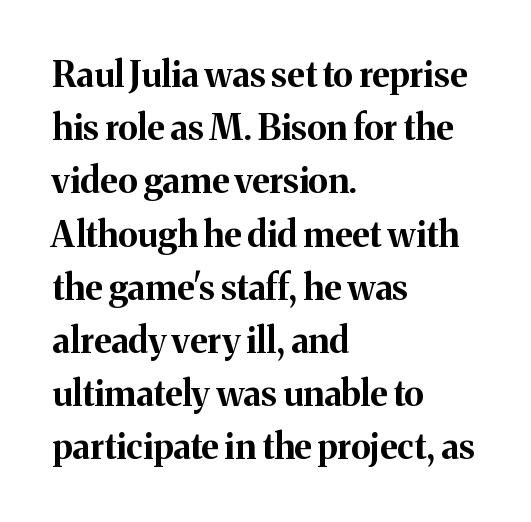
{"serif": "yes", "italic": "no", "bold": "yes", "weight": "bold", "width": "normal", "stroke_contrast": "medium", "x_height": "medium", "monospaced": "no", "underline": "no", "align": "left", "line_spacing": "normal", "line_spacing_ratio": 1.52, "letter_spacing": "normal", "letter_spacing_em": 0.0, "glyph_px": 35}
